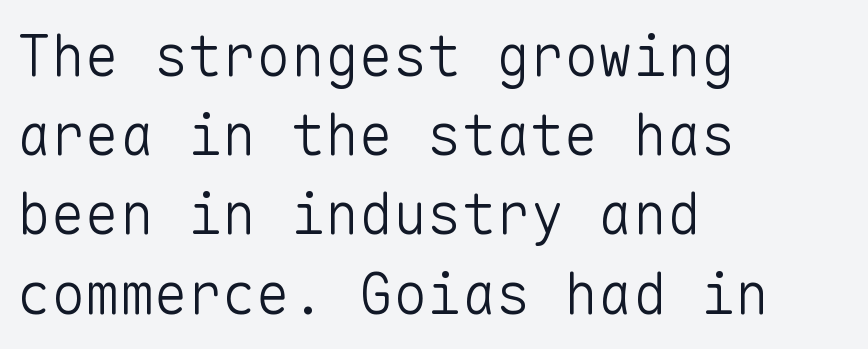
{"serif": "no", "italic": "no", "bold": "no", "weight": "light", "width": "normal", "stroke_contrast": "low", "x_height": "medium", "monospaced": "yes", "underline": "no", "align": "left", "line_spacing": "normal", "line_spacing_ratio": 1.39, "letter_spacing": "normal", "letter_spacing_em": 0.0, "glyph_px": 57}
